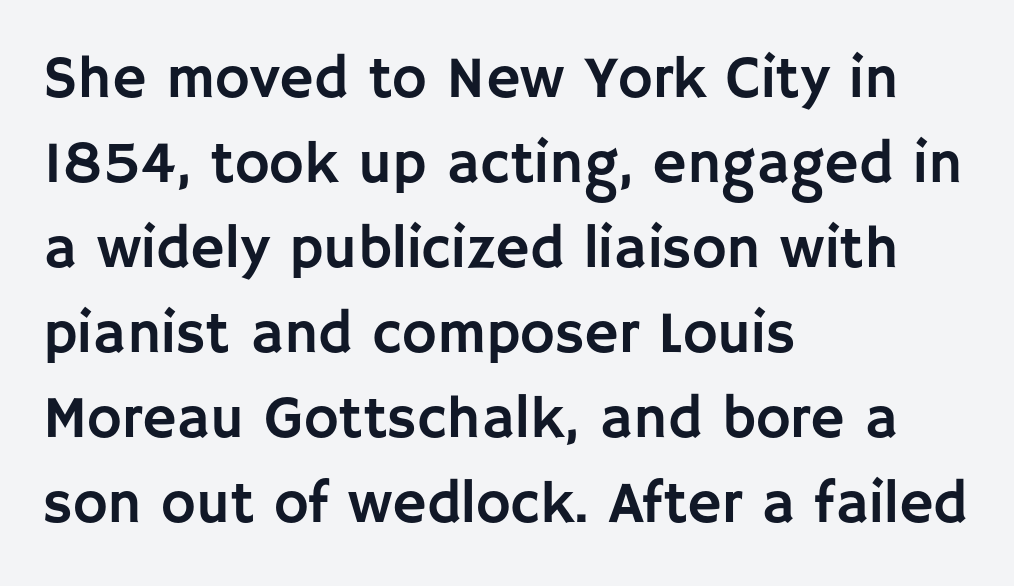
The image shows 59 px sans-serif type, upright; set left-aligned, normal line spacing (1.44x), normal letter spacing, not underlined; low stroke contrast and a large x-height.
